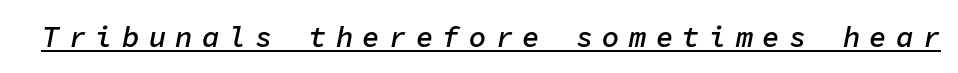
The image shows 29 px semibold type, italic (leaning right), monospaced; set unusually wide letter spacing (+0.32 em), underlined; low stroke contrast and a medium x-height.
